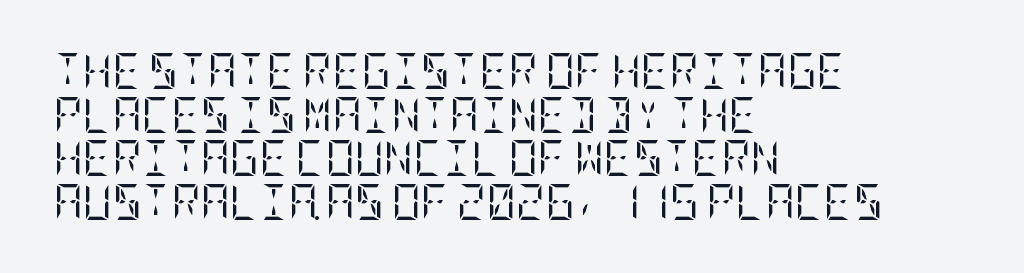
Q: Is the text bold? A: No.
Q: Is the text italic (slanted)? A: No, it is upright.
Q: Is the typeface a serif or a sans-serif typeface? A: Serif.
Q: Is the text underlined? A: No.
Q: How is the paragraph aligned? A: Left-aligned.
Q: Is the spacing between letters normal or unusually wide? A: Normal.
Q: Width (condensed, normal, or wide)? A: Condensed.
Q: Stroke contrast? A: Low.
Q: x-height? A: Large.
